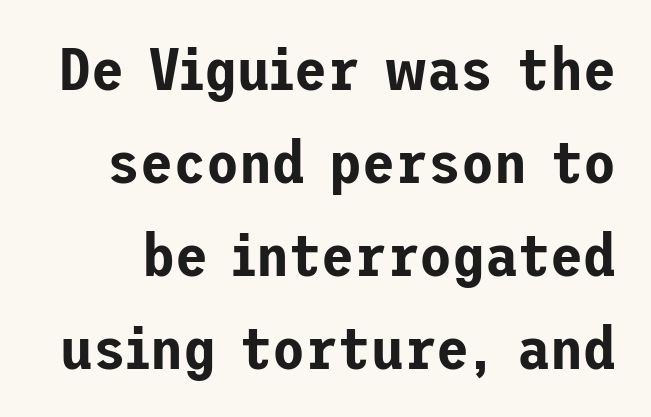
Glance below the letters and you will spot only blank space. Compared with typical paragraphs, the rows here are spaced about the same. Upright lettering throughout. These lines are composed in type without serifs. What stands out about the letter spacing? Nothing — it is the standard amount.
